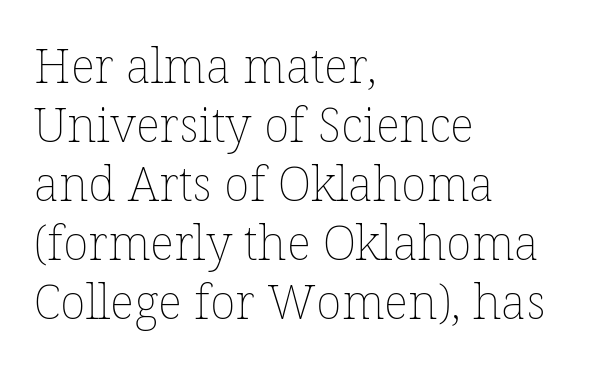
The rendering anchors every line to the left-hand side. Varying glyph widths throughout — classic text-font behaviour. Honestly, there is no underline to notice here at all. Does the lettering tilt? It doesn't — this is upright. No extra ink here — the face is not bold. What stands out about the letter spacing? Nothing — it is the standard amount.
